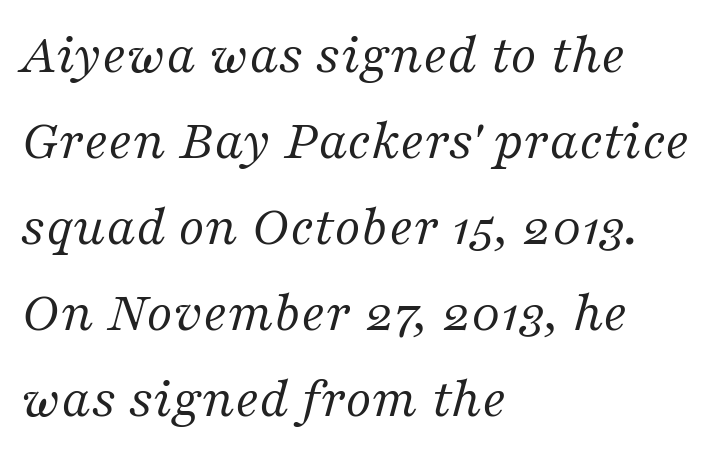
Is there much room between lines? A standard amount, neither cramped nor airy. Is this a fixed-width face? No — the glyphs have proportional, varying widths. Every character sits at an angle, as italics do. The compositor pushed each line to the left boundary. The letters carry serifs — small finishing strokes at the ends of their stems.
